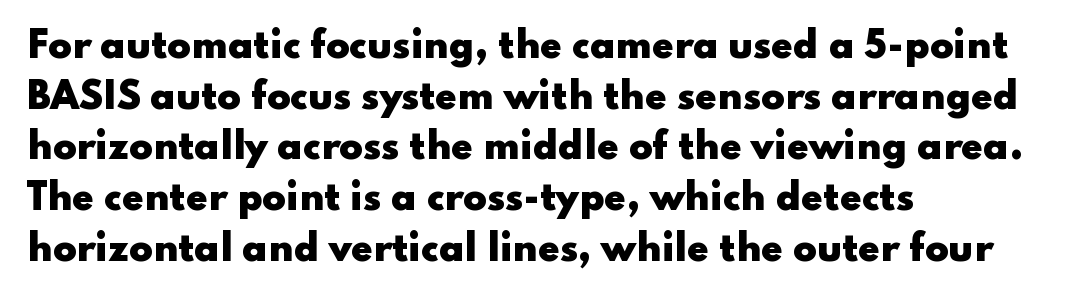
The letters carry no serifs — their stems end cleanly without finishing strokes. Stroke thickness is high; the sample reads as a true bold. The rendering uses natural spacing where letterforms have individual widths. When letters stand straight like this, we call the style roman or upright.
